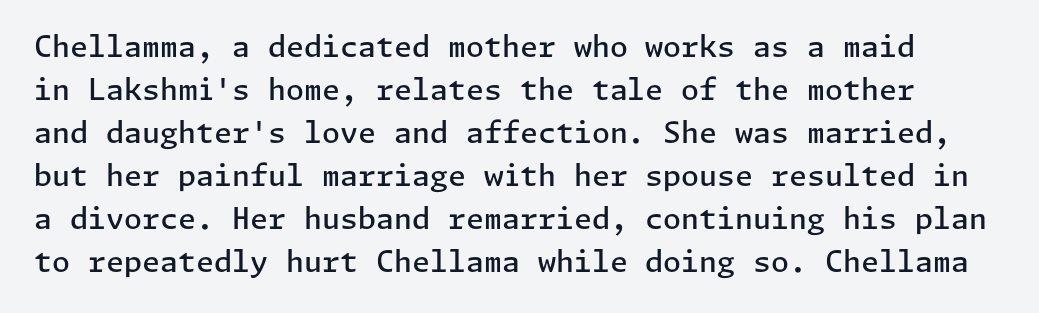
The letters sit at their default tracking, neither squeezed nor spread. Rows of type keep a routine distance in the vertical direction. The strip under each line holds only bare page. When letters stand straight like this, we call the style roman or upright.
